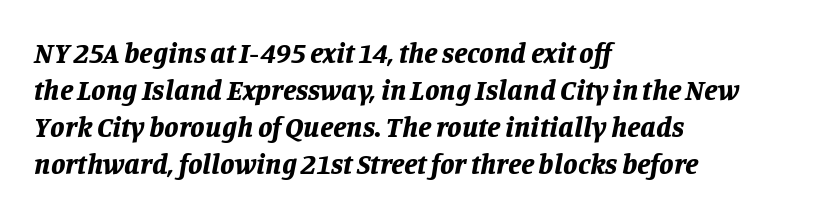
Q: Is the text bold? A: Yes.
Q: Is the text italic (slanted)? A: Yes, it leans right by about 11 degrees.
Q: Is the text underlined? A: No.
Q: How is the paragraph aligned? A: Left-aligned.
Q: Is the spacing between letters normal or unusually wide? A: Normal.
Q: Is the spacing between lines tight, normal or loose? A: Normal.
Q: Width (condensed, normal, or wide)? A: Normal.
Q: Stroke contrast? A: Low.
Q: x-height? A: Large.
Q: Monospaced? A: No.
